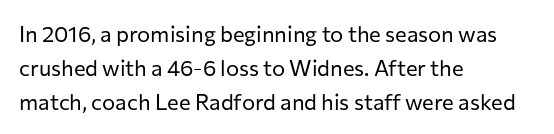
These lines stack with their left ends in a neat column. Any mark beneath the type? The region is blank. Short note: letters normally spaced. The type sits square on the baseline with zero lean.
